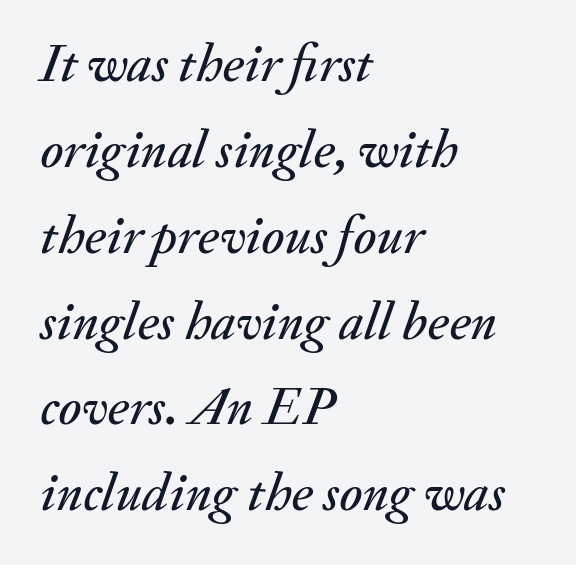
Q: Is the text italic (slanted)? A: Yes, it leans right by about 20 degrees.
Q: Is the text underlined? A: No.
Q: How is the paragraph aligned? A: Left-aligned.
Q: Is the spacing between letters normal or unusually wide? A: Normal.
Q: Is the spacing between lines tight, normal or loose? A: Normal.
Q: Width (condensed, normal, or wide)? A: Normal.
Q: Stroke contrast? A: Medium.
Q: x-height? A: Small.
Q: Monospaced? A: No.
